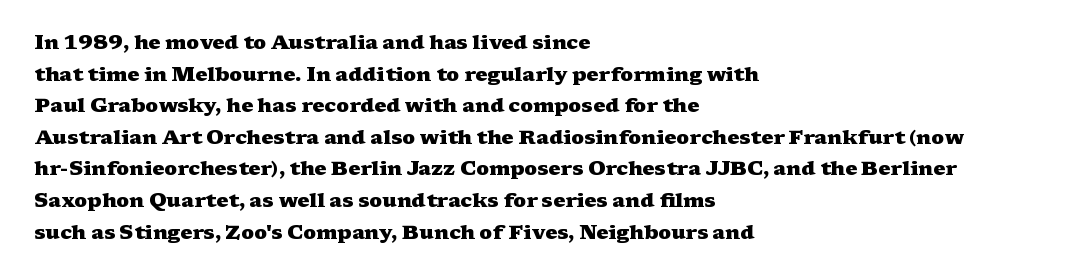
The image shows 20 px bold type, upright; set left-aligned, normal line spacing (1.58x), normal letter spacing, not underlined.
